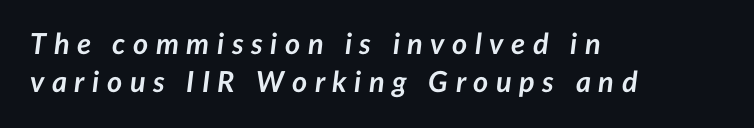
The image shows 29 px semibold type, italic (leaning right); set left-aligned, normal line spacing (1.3x), unusually wide letter spacing (+0.26 em), not underlined; low stroke contrast and a medium x-height.
